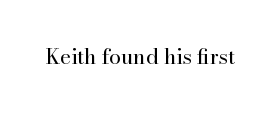
The passage shown is not underscored anywhere. The font's upright variant was chosen for this text. Stems here are at most as thick as an everyday book face. Observe the ordinary spacing: letters are neighbours, not strangers.
